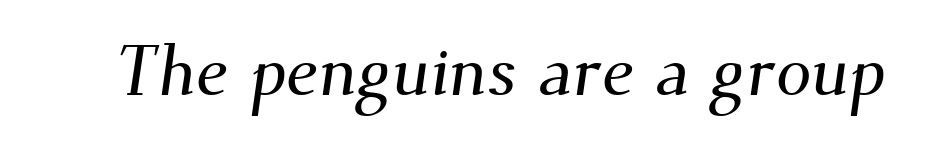
The image shows 71 px serif type; set normal letter spacing, not underlined; medium stroke contrast and a small x-height.
